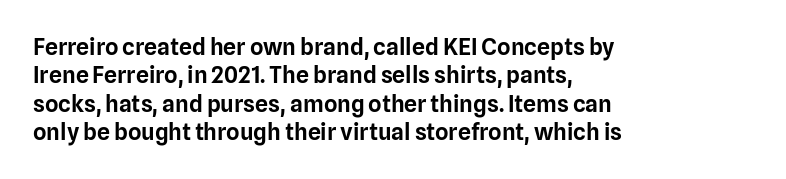
The image shows 23 px text type, upright; set left-aligned, line spacing 1.23x, normal letter spacing, not underlined.
